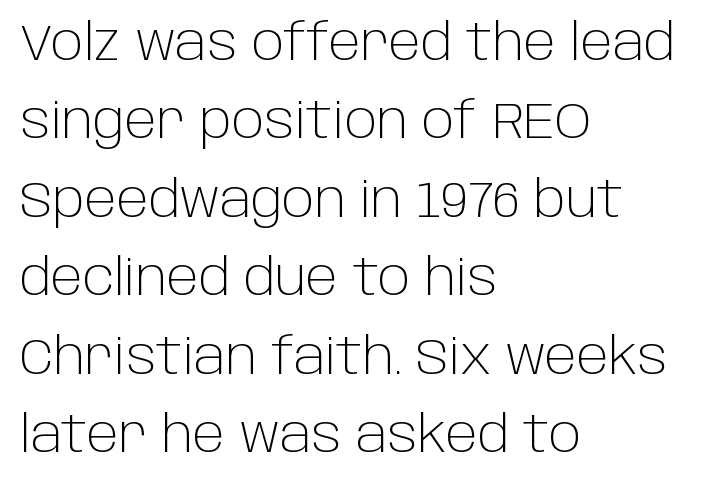
{"serif": "no", "italic": "no", "bold": "no", "weight": "light", "width": "normal", "stroke_contrast": "low", "x_height": "large", "monospaced": "no", "underline": "no", "align": "left", "line_spacing": "normal", "line_spacing_ratio": 1.57, "letter_spacing": "normal", "letter_spacing_em": 0.0, "glyph_px": 50}
